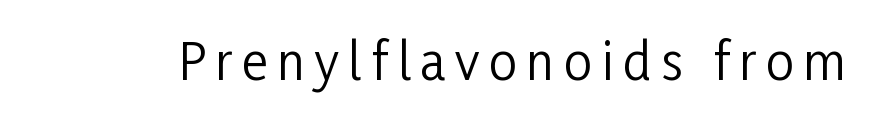
Q: Is the text bold? A: No.
Q: Is the text italic (slanted)? A: No, it is upright.
Q: Is the typeface a serif or a sans-serif typeface? A: Sans-serif.
Q: Is the text underlined? A: No.
Q: Width (condensed, normal, or wide)? A: Condensed.
Q: Stroke contrast? A: Low.
Q: x-height? A: Medium.
Q: Monospaced? A: No.
